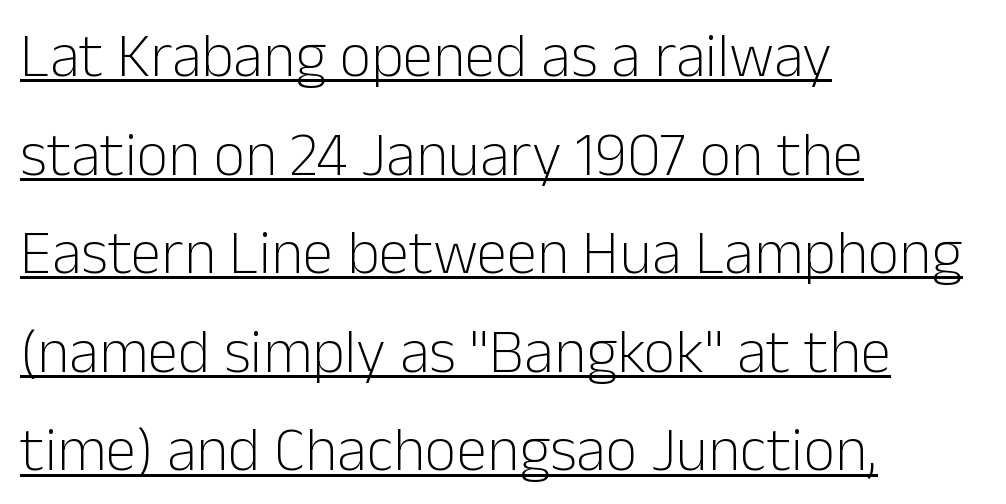
The image shows 62 px light sans-serif type, upright; set left-aligned, normal line spacing (1.59x), normal letter spacing, underlined; low stroke contrast and a medium x-height.
